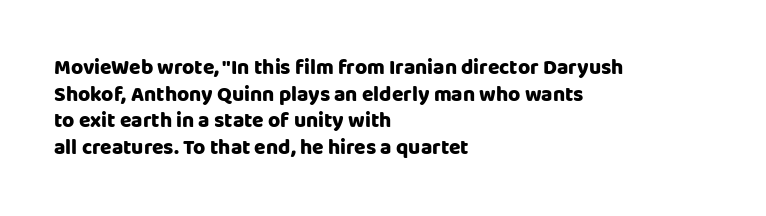
Successive baselines arrive at the customary interval. The space directly below the letters is spotless. The face used here is rendered with its standard letterfit. The rendering anchors every line to the left-hand side.
